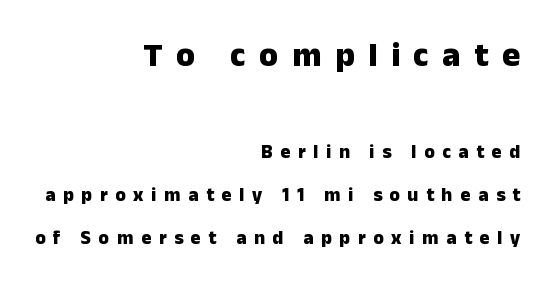
The image shows 34 px heavy sans-serif type, upright; set right-aligned, loose line spacing (2.28x), unusually wide letter spacing (+0.4 em), not underlined; the first (top) block is 1.79x larger; low stroke contrast and a medium x-height.
